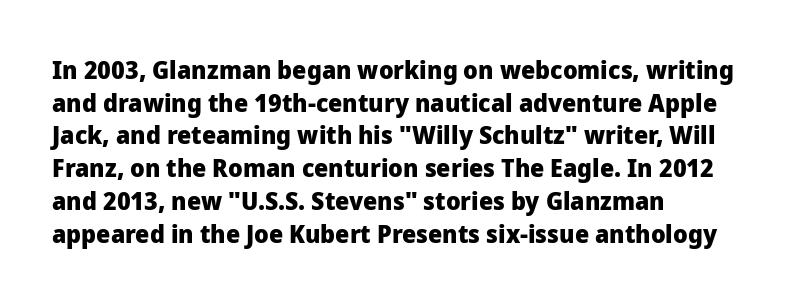
You could call the tracking neutral — neither tight nor loose. Ordinary non-slanted type is in use. Heavy, bold letterforms. Does the copy run flush right? No — it runs flush left. Regular leading.
